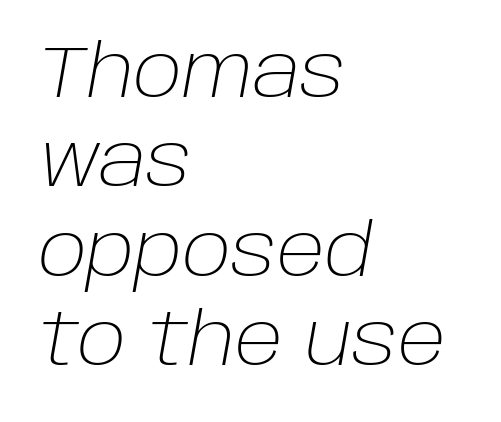
The image shows 72 px light type, italic (leaning right); set left-aligned, line spacing 1.24x, normal letter spacing, not underlined; low stroke contrast and a large x-height.
